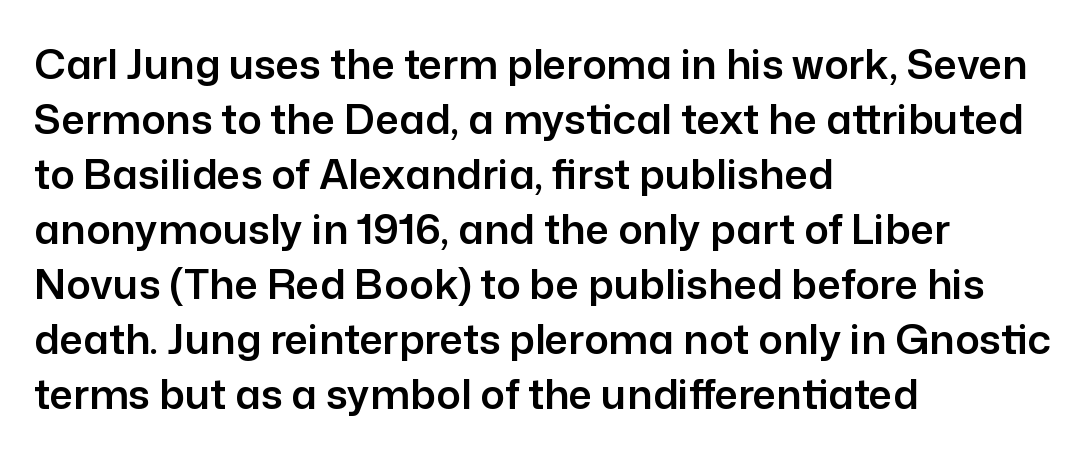
{"serif": "no", "italic": "no", "width": "normal", "stroke_contrast": "low", "x_height": "medium", "monospaced": "no", "underline": "no", "align": "left", "line_spacing": "normal", "line_spacing_ratio": 1.34, "letter_spacing": "normal", "letter_spacing_em": 0.0, "glyph_px": 41}
